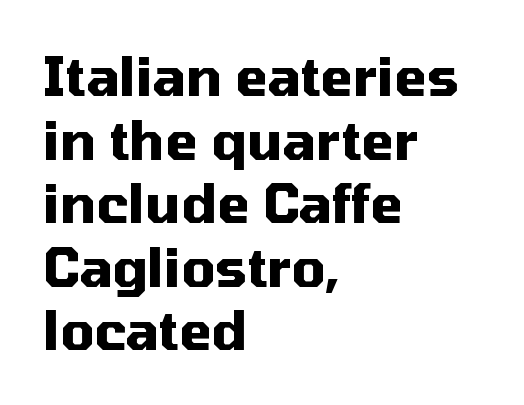
Q: Is the text bold? A: Yes.
Q: Is the text italic (slanted)? A: No, it is upright.
Q: Is the typeface a serif or a sans-serif typeface? A: Sans-serif.
Q: Is the text underlined? A: No.
Q: How is the paragraph aligned? A: Left-aligned.
Q: Is the spacing between letters normal or unusually wide? A: Normal.
Q: Width (condensed, normal, or wide)? A: Normal.
Q: Stroke contrast? A: Medium.
Q: x-height? A: Medium.
Q: Monospaced? A: No.
